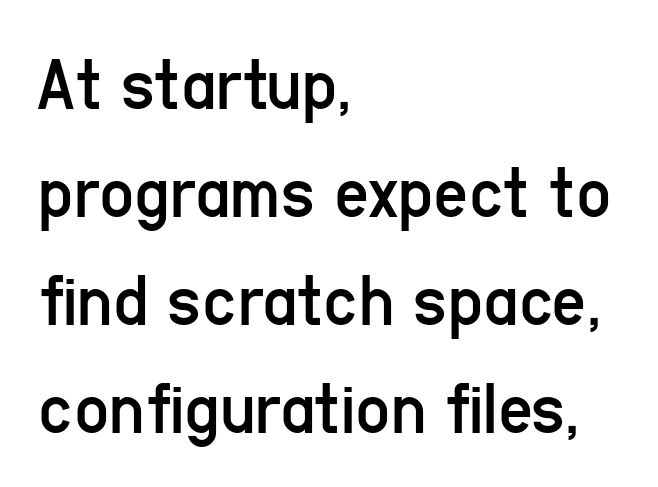
The image shows 76 px regular-weight, condensed sans-serif type, upright; set left-aligned, normal line spacing (1.42x), normal letter spacing, not underlined; low stroke contrast and a medium x-height.
